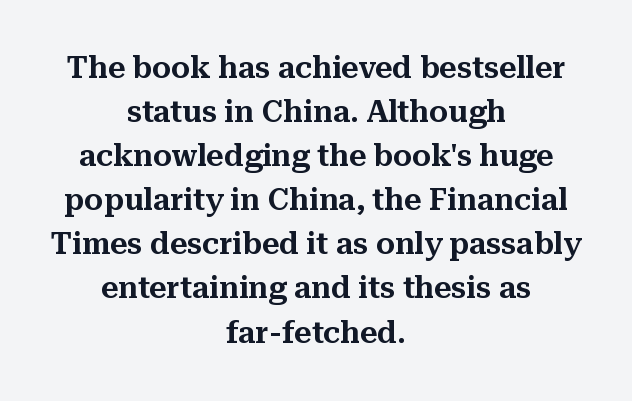
The image shows 30 px serif type, upright; set centered, normal line spacing (1.47x), normal letter spacing, not underlined; medium stroke contrast and a medium x-height.
